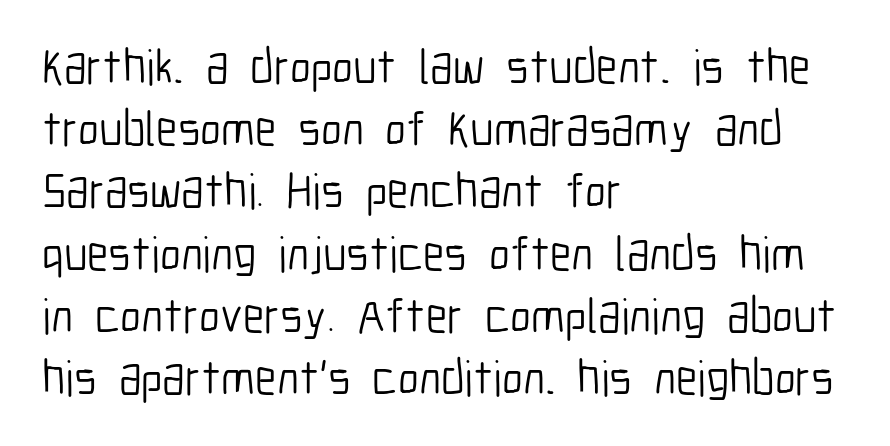
These lines keep a tight, regular rhythm from letter to letter. The typeface chosen for these lines omits serifs. Notice how the passage keeps a crisp vertical edge on the left only. Compared with a typical body face, this is equally light or lighter still.
